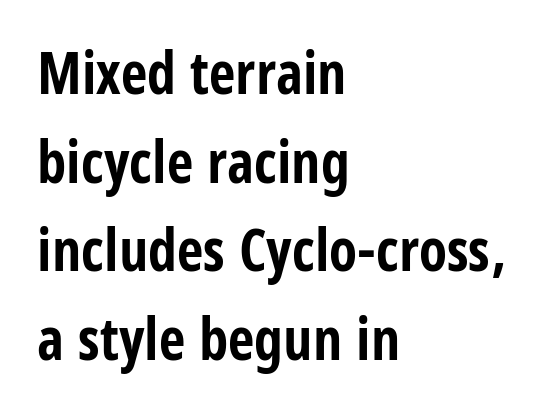
Q: Is the text bold? A: Yes.
Q: Is the text italic (slanted)? A: No, it is upright.
Q: Is the typeface a serif or a sans-serif typeface? A: Sans-serif.
Q: Is the text underlined? A: No.
Q: How is the paragraph aligned? A: Left-aligned.
Q: Is the spacing between letters normal or unusually wide? A: Normal.
Q: Is the spacing between lines tight, normal or loose? A: Normal.
Q: Width (condensed, normal, or wide)? A: Condensed.
Q: Stroke contrast? A: Low.
Q: x-height? A: Large.
Q: Monospaced? A: No.
